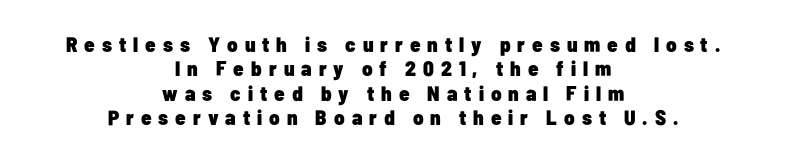
This rendering widens character spacing well past its baseline value. A roman cut, with each character standing at attention. Each line is balanced around a shared central axis. What weight is shown? A full bold with thick strokes.
